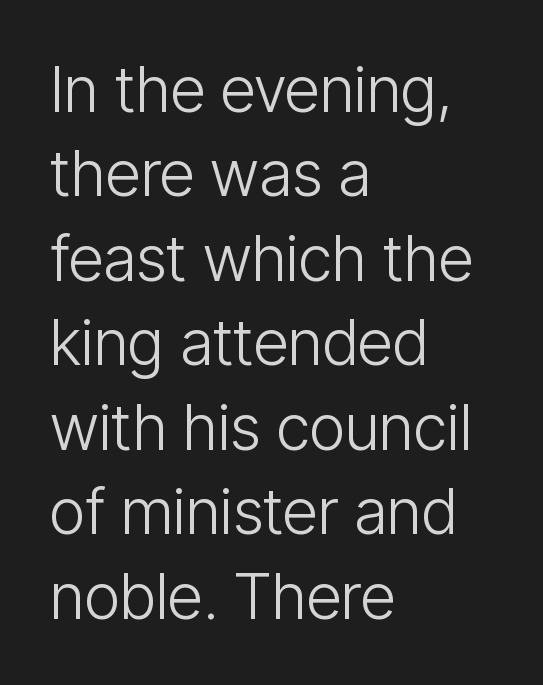
This is the regular roman posture of the typeface. The horizontal fit of the characters is conventional and even. Layout note: lines flush left. Weight: not bold — regular or lighter. Regarding leading, the lines here are spaced in the standard way. This is sans-serif lettering, the kind often seen on screens and signage.
